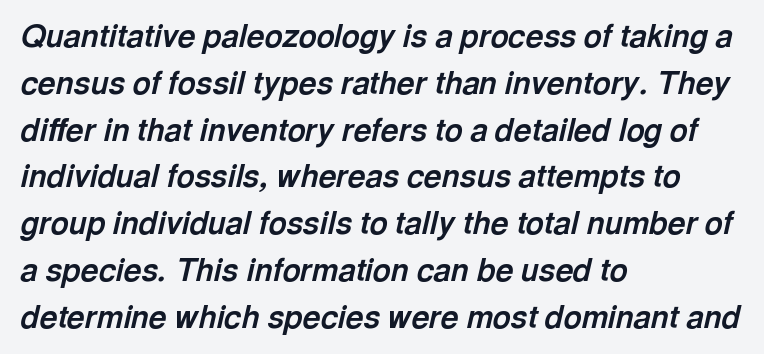
Quick note: underline off. The type is set solid horizontally, with unmodified tracking. The face used here is proportionally spaced, like ordinary book or web type. The paragraph has a hard left edge and a soft right edge.
